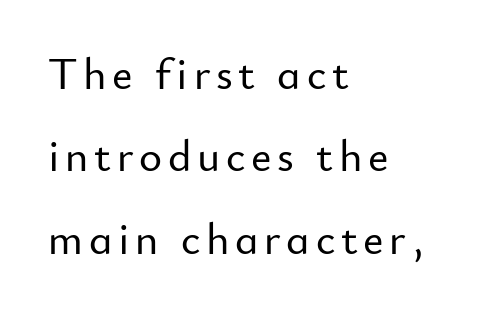
{"serif": "no", "italic": "no", "width": "normal", "stroke_contrast": "low", "x_height": "small", "monospaced": "no", "underline": "no", "align": "left", "line_spacing_ratio": 1.87, "glyph_px": 44}
